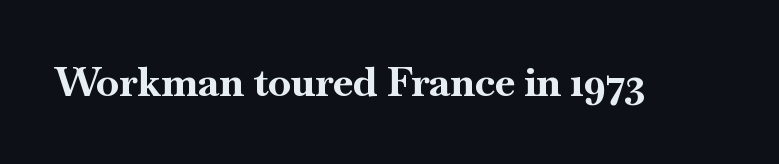
The image shows 41 px bold serif type, upright; set normal letter spacing, not underlined; high stroke contrast and a small x-height.
